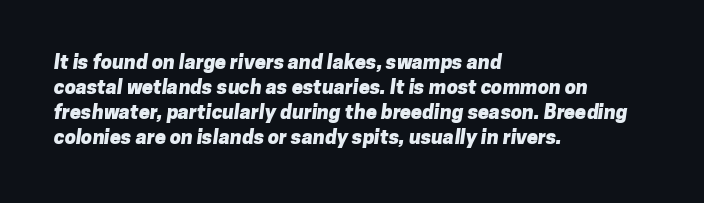
The image shows 20 px bold type; set left-aligned, normal line spacing (1.25x), normal letter spacing, not underlined.
